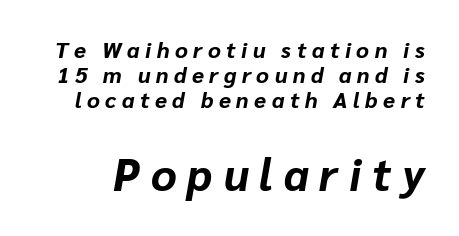
Block two is the big one; block one sits smaller above it. Display-style spreading of the glyphs; the letterfit is very open. An italicized treatment has been applied to the whole sample. Character widths vary here, with narrow letters taking less room than wide ones. Chunky letters — that's bold for sure.
